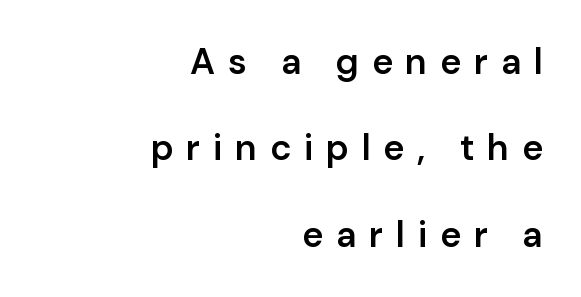
The image shows 36 px semibold sans-serif type, upright; set right-aligned, loose line spacing (2.4x), unusually wide letter spacing (+0.35 em), not underlined; low stroke contrast and a medium x-height.
